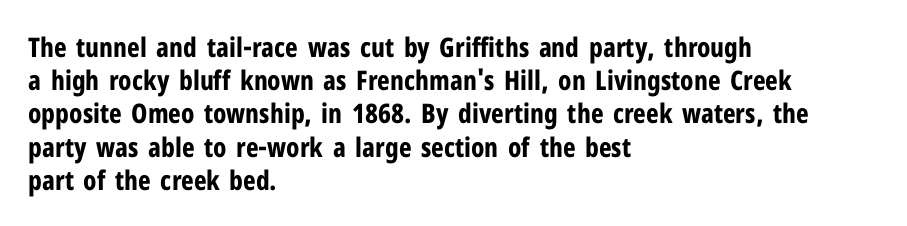
{"italic": "no", "bold": "yes", "underline": "no", "align": "left", "line_spacing_ratio": 1.23, "letter_spacing": "normal", "letter_spacing_em": 0.0, "glyph_px": 27}
